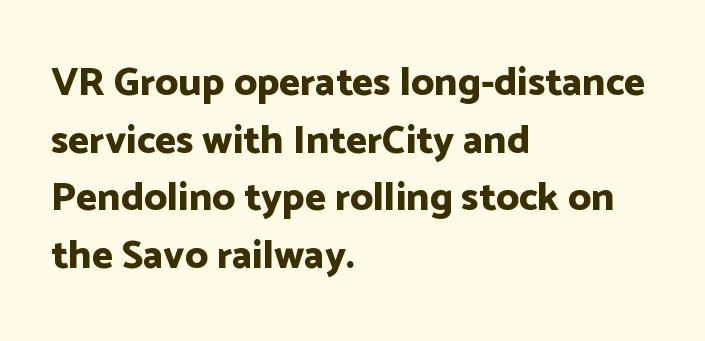
{"serif": "no", "italic": "no", "bold": "yes", "weight": "bold", "width": "normal", "stroke_contrast": "low", "x_height": "medium", "monospaced": "no", "underline": "no", "align": "left", "line_spacing": "normal", "line_spacing_ratio": 1.44, "letter_spacing": "normal", "letter_spacing_em": 0.0, "glyph_px": 40}
